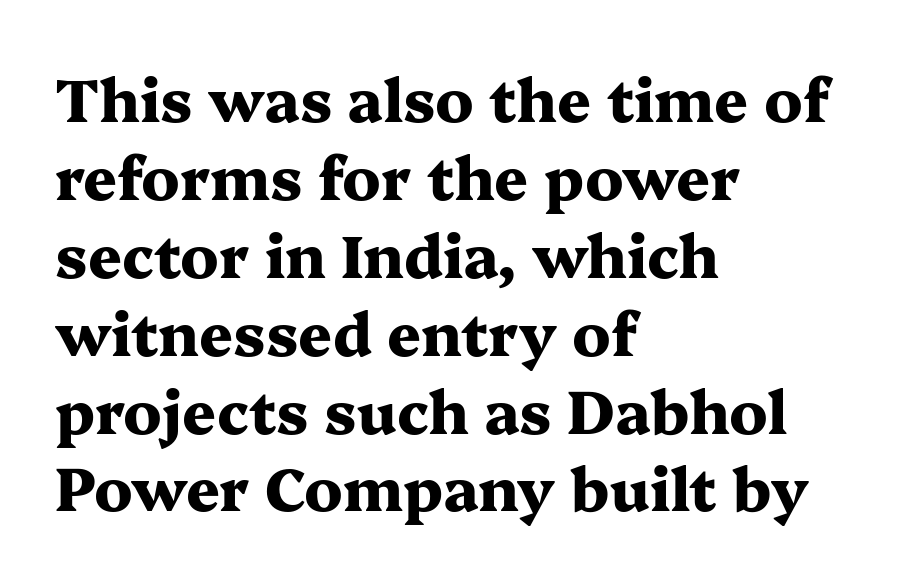
The image shows 59 px heavy, wide serif type, upright; set left-aligned, normal line spacing (1.32x), normal letter spacing, not underlined; medium stroke contrast and a medium x-height.
